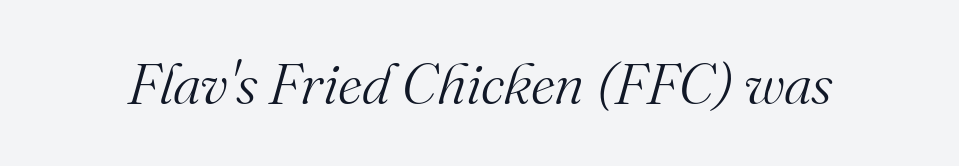
The image shows 58 px light serif type, italic (leaning right); set normal letter spacing, not underlined; medium stroke contrast and a small x-height.
